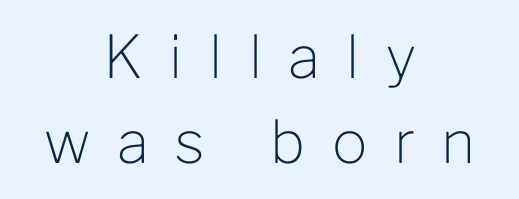
The rows are spaced the way most documents space them. The font family rendered here belongs to the sans-serif group. The passage shown has open, widely tracked lettering throughout. Centered paragraph, ragged on both sides.
